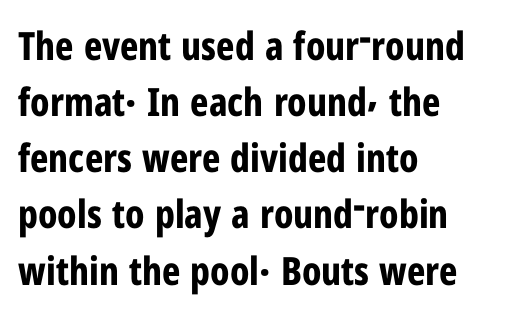
{"serif": "no", "italic": "no", "bold": "yes", "weight": "bold", "width": "condensed", "stroke_contrast": "low", "x_height": "medium", "monospaced": "no", "underline": "no", "align": "left", "line_spacing": "normal", "line_spacing_ratio": 1.44, "letter_spacing": "normal", "letter_spacing_em": 0.0, "glyph_px": 39}
